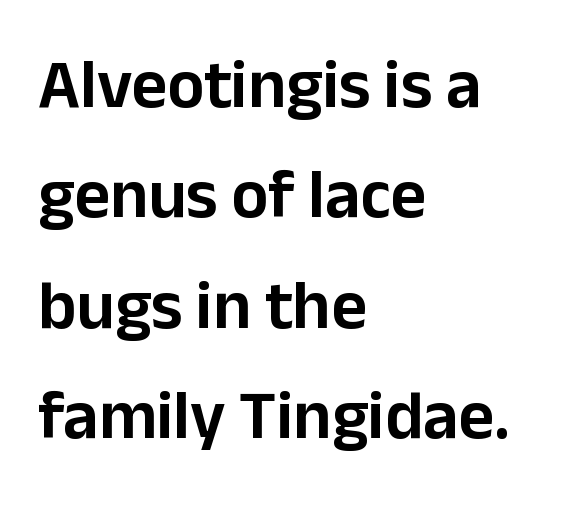
Q: Is the text italic (slanted)? A: No, it is upright.
Q: Is the typeface a serif or a sans-serif typeface? A: Sans-serif.
Q: Is the text underlined? A: No.
Q: How is the paragraph aligned? A: Left-aligned.
Q: Is the spacing between letters normal or unusually wide? A: Normal.
Q: Is the spacing between lines tight, normal or loose? A: Normal.
Q: Width (condensed, normal, or wide)? A: Normal.
Q: Stroke contrast? A: Low.
Q: x-height? A: Medium.
Q: Monospaced? A: No.
